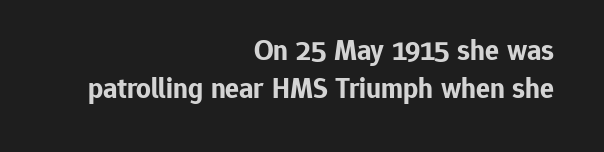
Q: Is the text bold? A: Yes.
Q: Is the text italic (slanted)? A: No, it is upright.
Q: Is the typeface a serif or a sans-serif typeface? A: Sans-serif.
Q: Is the text underlined? A: No.
Q: How is the paragraph aligned? A: Right-aligned.
Q: Is the spacing between letters normal or unusually wide? A: Normal.
Q: Is the spacing between lines tight, normal or loose? A: Normal.
Q: Width (condensed, normal, or wide)? A: Normal.
Q: Stroke contrast? A: Low.
Q: x-height? A: Medium.
Q: Monospaced? A: No.
